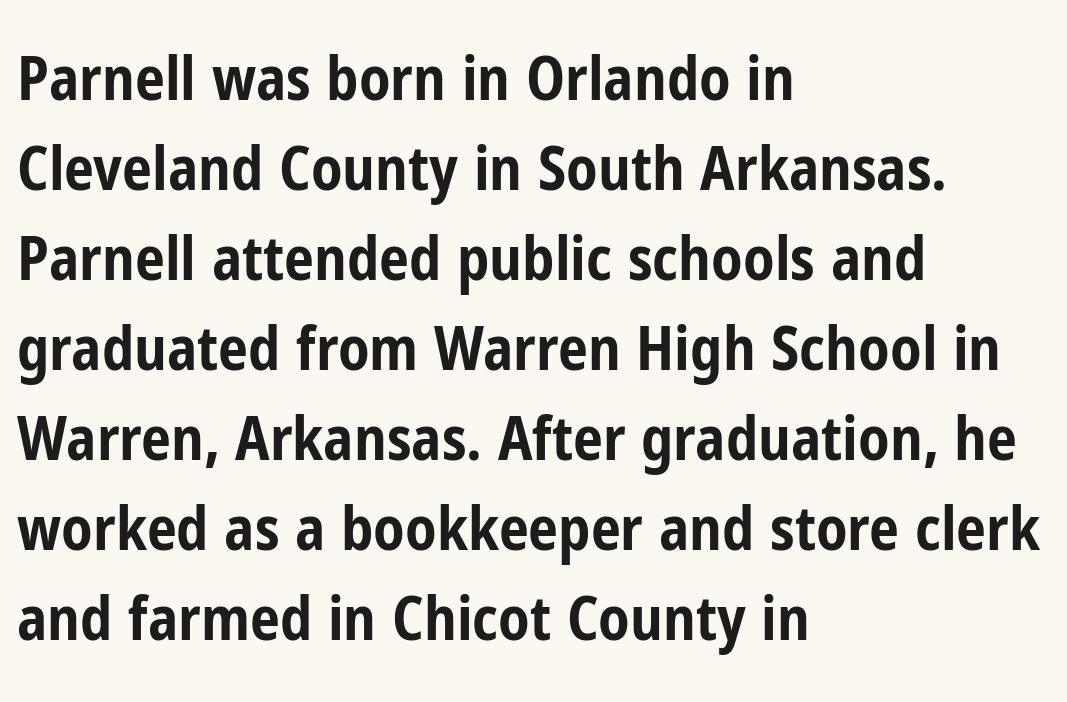
The image shows 60 px bold, condensed sans-serif type, upright; set left-aligned, normal line spacing (1.5x), normal letter spacing, not underlined; low stroke contrast and a medium x-height.
